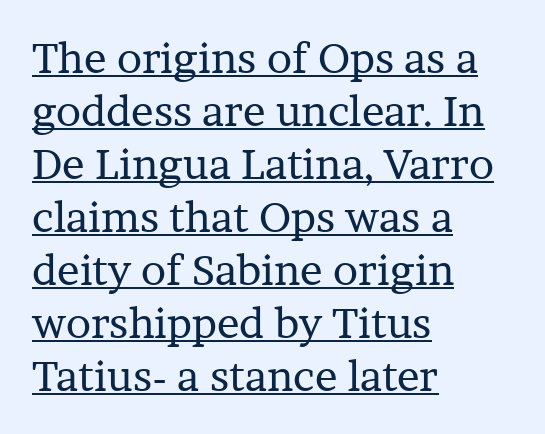
The image shows 42 px regular-weight serif type, upright; set left-aligned, normal line spacing (1.26x), normal letter spacing, underlined; low stroke contrast and a medium x-height.
